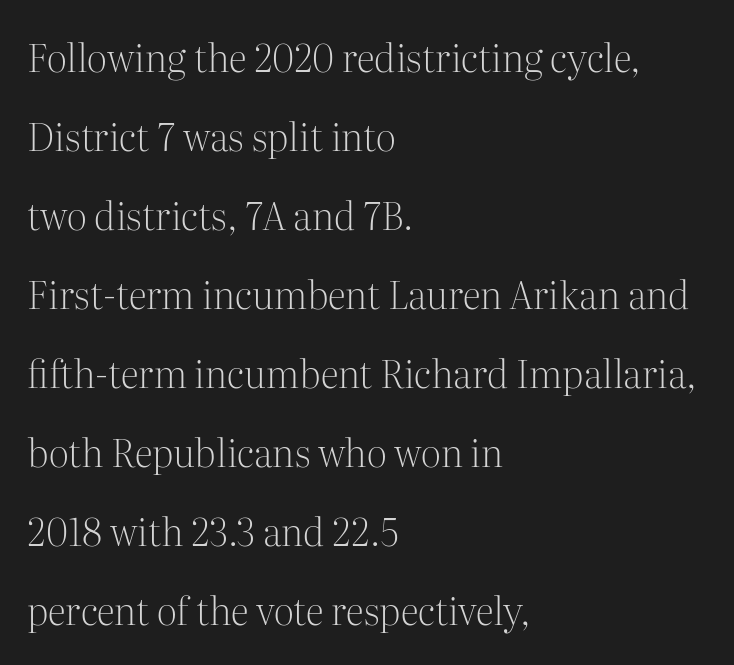
Q: Is the text bold? A: No.
Q: Is the text italic (slanted)? A: No, it is upright.
Q: Is the typeface a serif or a sans-serif typeface? A: Serif.
Q: Is the text underlined? A: No.
Q: How is the paragraph aligned? A: Left-aligned.
Q: Is the spacing between letters normal or unusually wide? A: Normal.
Q: Is the spacing between lines tight, normal or loose? A: Loose.
Q: Width (condensed, normal, or wide)? A: Normal.
Q: Stroke contrast? A: Medium.
Q: x-height? A: Medium.
Q: Monospaced? A: No.
